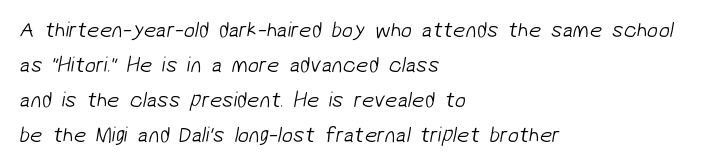
The image shows 22 px text type; set left-aligned, normal line spacing (1.59x), normal letter spacing, not underlined.
